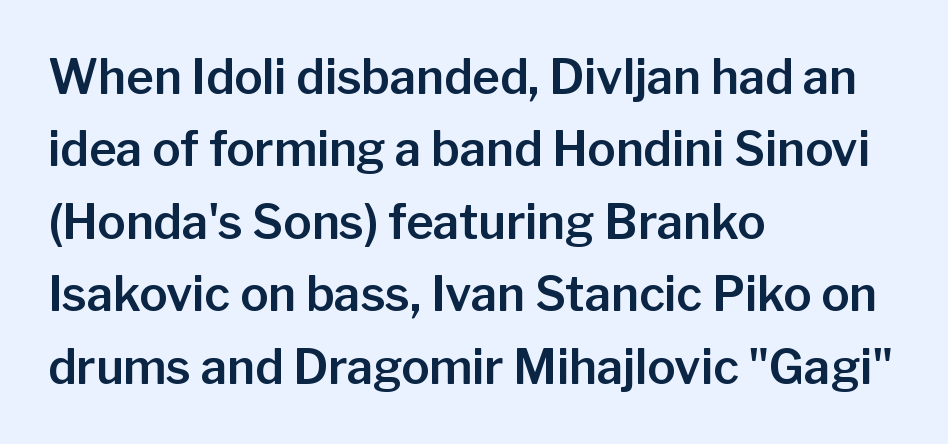
{"serif": "no", "italic": "no", "width": "normal", "stroke_contrast": "low", "x_height": "medium", "monospaced": "no", "underline": "no", "align": "left", "line_spacing": "normal", "line_spacing_ratio": 1.54, "letter_spacing": "normal", "letter_spacing_em": 0.0, "glyph_px": 47}
